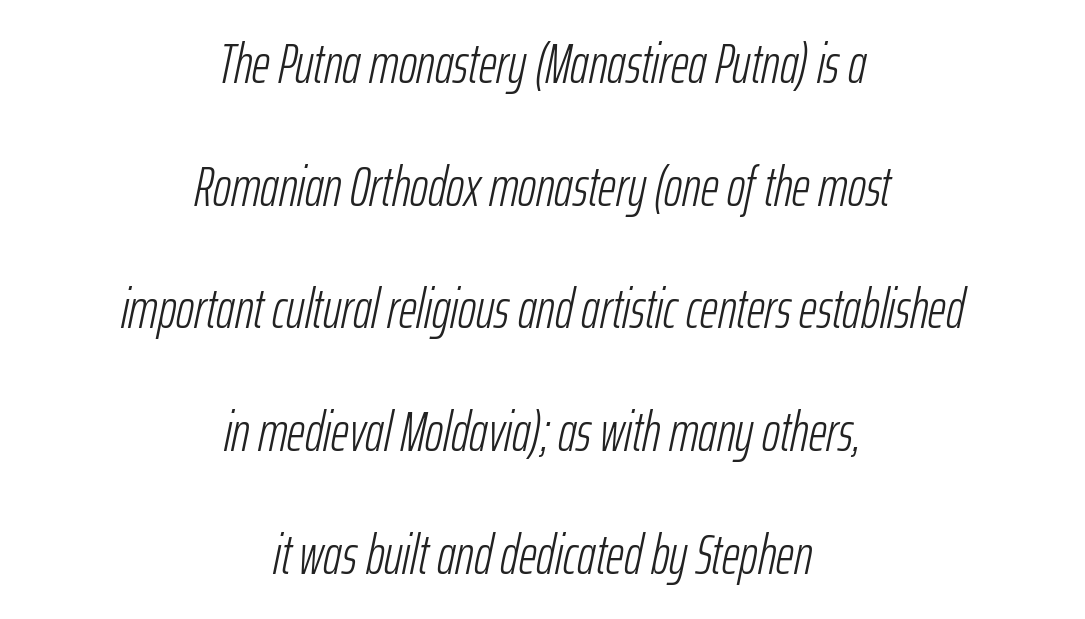
{"italic": "yes", "lean": "right", "slant_degrees": 12, "bold": "no", "weight": "light", "width": "condensed", "stroke_contrast": "low", "x_height": "medium", "monospaced": "no", "underline": "no", "align": "center", "line_spacing": "loose", "line_spacing_ratio": 2.23, "letter_spacing": "normal", "letter_spacing_em": 0.0, "glyph_px": 55}
